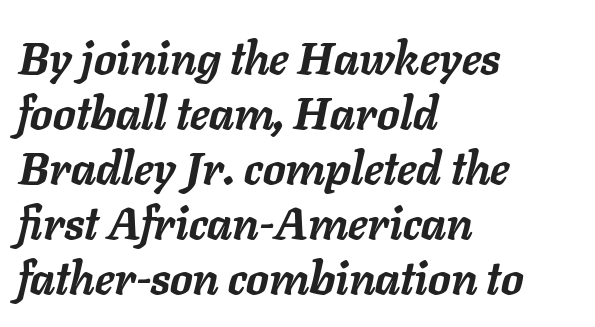
{"italic": "yes", "lean": "right", "slant_degrees": 11, "bold": "yes", "weight": "semibold", "width": "normal", "stroke_contrast": "low", "x_height": "medium", "monospaced": "no", "underline": "no", "align": "left", "line_spacing_ratio": 1.22, "letter_spacing": "normal", "letter_spacing_em": 0.0, "glyph_px": 45}
